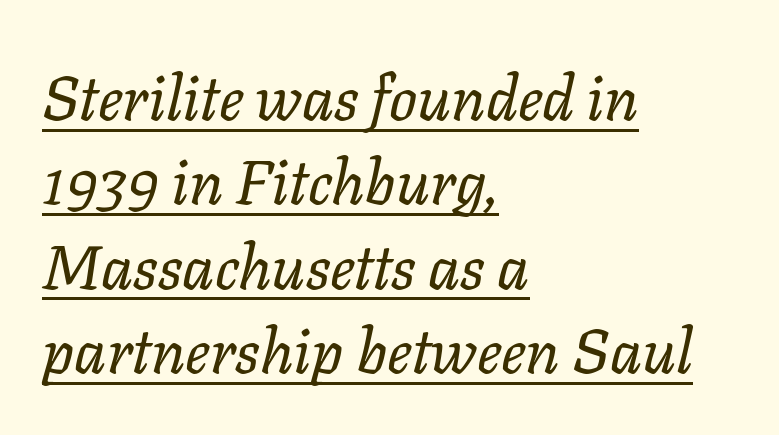
Casual observation: everything's shoved over to the left. One glance says typical: line gaps are just what's usual. The rendered words wear a rule along their underside. No chunkiness to these letters — they're not bold. Slanted lettering throughout.
